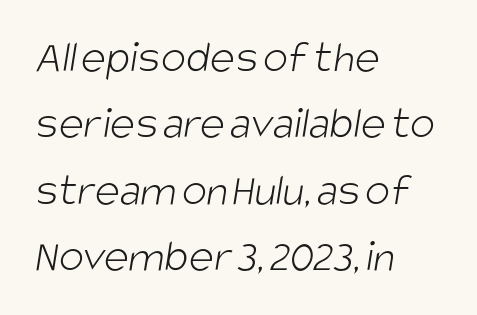
Q: Is the text bold? A: No.
Q: Is the typeface a serif or a sans-serif typeface? A: Sans-serif.
Q: Is the text underlined? A: No.
Q: How is the paragraph aligned? A: Left-aligned.
Q: Is the spacing between letters normal or unusually wide? A: Normal.
Q: Is the spacing between lines tight, normal or loose? A: Normal.
Q: Width (condensed, normal, or wide)? A: Condensed.
Q: Stroke contrast? A: Low.
Q: x-height? A: Large.
Q: Monospaced? A: No.
